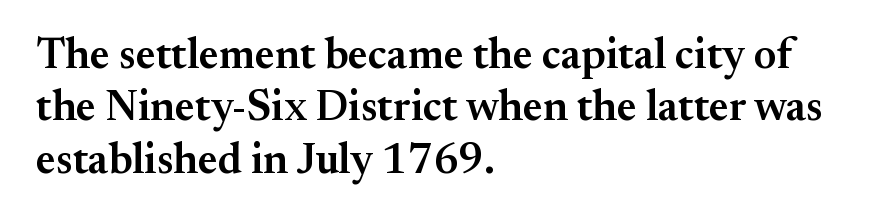
{"serif": "yes", "italic": "no", "bold": "semi", "weight": "semibold", "width": "normal", "stroke_contrast": "medium", "x_height": "small", "monospaced": "no", "underline": "no", "align": "left", "line_spacing_ratio": 1.22, "letter_spacing": "normal", "letter_spacing_em": 0.0, "glyph_px": 43}
